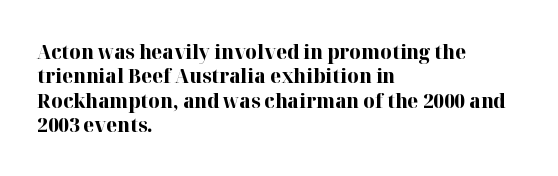
{"italic": "no", "bold": "yes", "underline": "no", "align": "left", "line_spacing_ratio": 1.22, "letter_spacing": "normal", "letter_spacing_em": 0.0, "glyph_px": 20}
